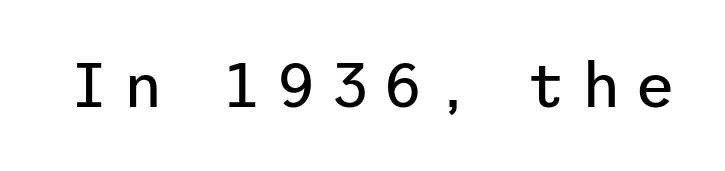
{"serif": "no", "italic": "no", "bold": "no", "weight": "regular", "width": "normal", "stroke_contrast": "low", "x_height": "medium", "underline": "no", "letter_spacing": "wide", "letter_spacing_em": 0.22, "glyph_px": 62}
